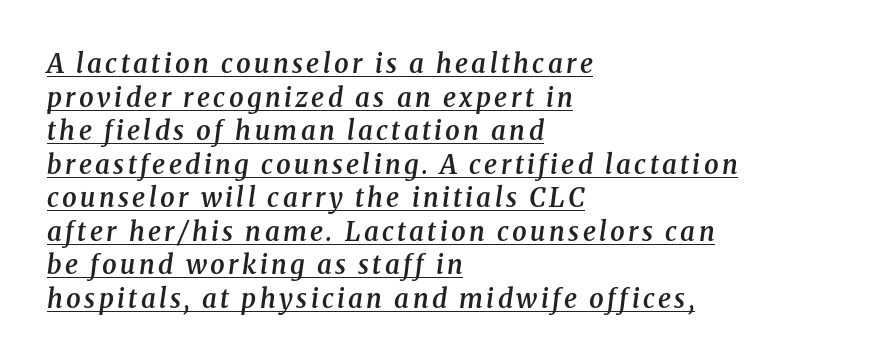
{"italic": "yes", "lean": "right", "slant_degrees": 8, "bold": "semi", "underline": "yes", "align": "left", "line_spacing": "normal", "line_spacing_ratio": 1.29, "glyph_px": 26}
